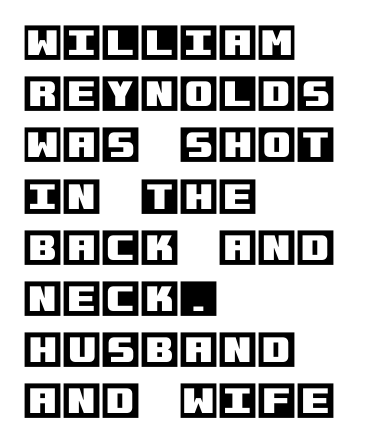
Q: Is the text italic (slanted)? A: No, it is upright.
Q: Is the text underlined? A: No.
Q: How is the paragraph aligned? A: Left-aligned.
Q: Is the spacing between letters normal or unusually wide? A: Normal.
Q: Is the spacing between lines tight, normal or loose? A: Normal.
Q: Width (condensed, normal, or wide)? A: Normal.
Q: x-height? A: Large.
